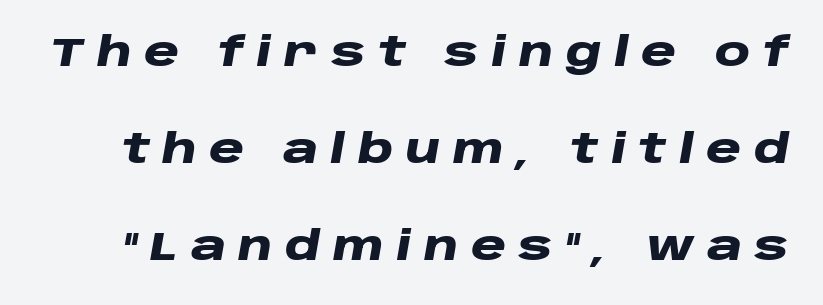
The image shows 40 px heavy, wide type, italic (leaning right); set loose line spacing (2.43x), unusually wide letter spacing (+0.31 em), not underlined; low stroke contrast and a large x-height.
